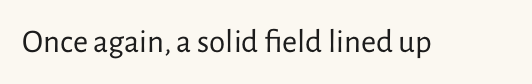
What stands out about the letter spacing? Nothing — it is the standard amount. Quick note: not italic, upright. Just letters on the line, the space beneath them empty. This is not heavy type; no bold has been used. Grotesque or geometric, the face here clearly has no serifs.
